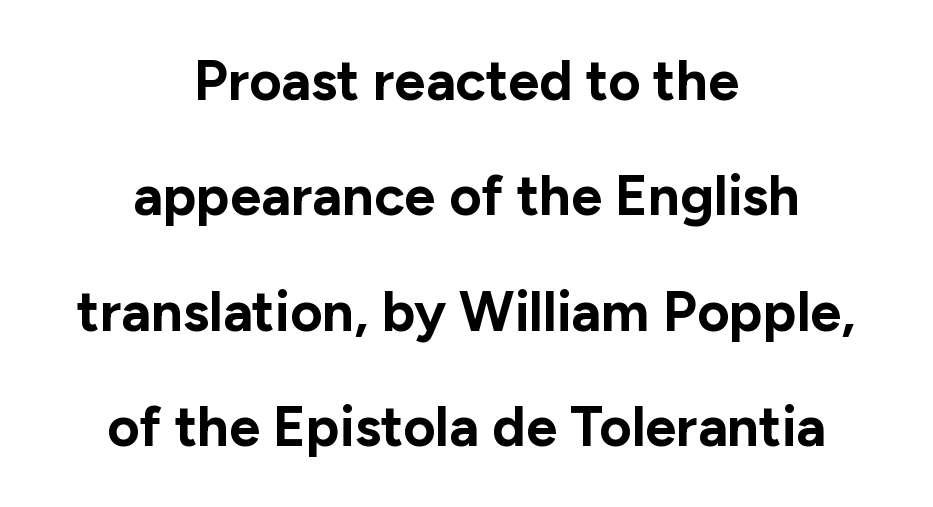
Vertically, the passage feels expansive, rows floating well apart. The rendering shows plain stroke endings on the letterforms — a sans-serif design. The lines in this sample share a center point and differ in where they start and stop. The gaps between neighbouring characters are ordinary and unremarkable. Has an underline been added? It has not. This sample uses an upright cut, with every glyph sitting square on the baseline.
